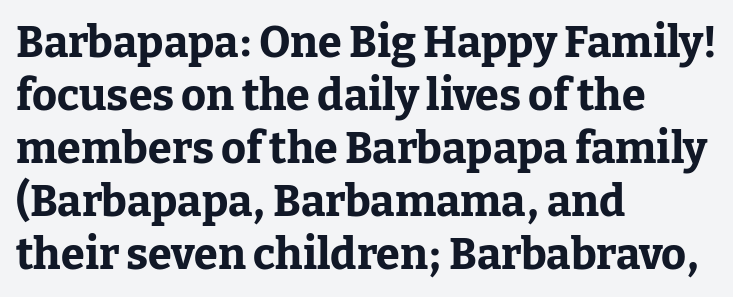
The image shows 43 px bold serif type, upright; set left-aligned, line spacing 1.23x, normal letter spacing, not underlined; low stroke contrast and a medium x-height.
